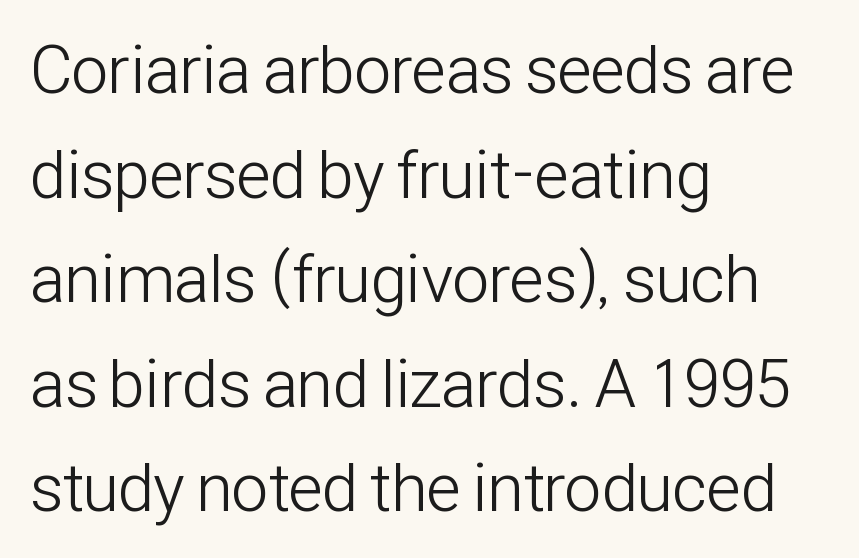
The image shows 67 px light, condensed sans-serif type, upright; set left-aligned, normal line spacing (1.56x), normal letter spacing, not underlined; low stroke contrast and a medium x-height.
